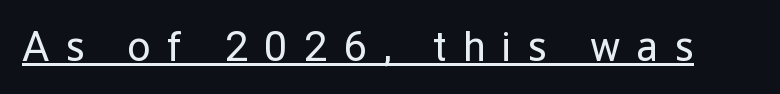
The image shows 42 px regular-weight sans-serif type, upright; set unusually wide letter spacing (+0.38 em), underlined; low stroke contrast and a medium x-height.
